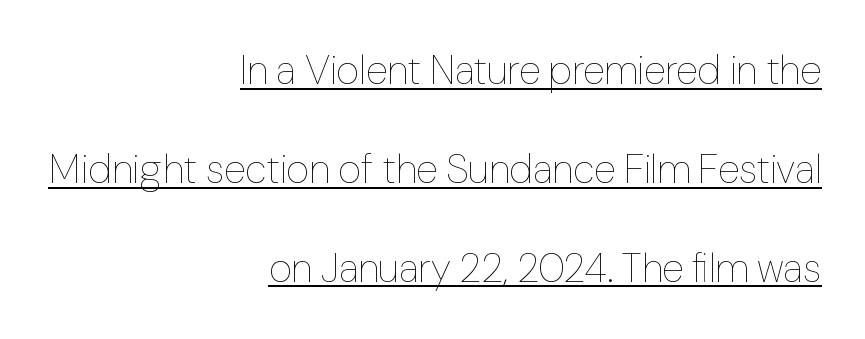
Q: Is the text bold? A: No.
Q: Is the text italic (slanted)? A: No, it is upright.
Q: Is the text underlined? A: Yes.
Q: How is the paragraph aligned? A: Right-aligned.
Q: Is the spacing between letters normal or unusually wide? A: Normal.
Q: Is the spacing between lines tight, normal or loose? A: Loose.
Q: Width (condensed, normal, or wide)? A: Normal.
Q: Stroke contrast? A: Low.
Q: x-height? A: Medium.
Q: Monospaced? A: No.
